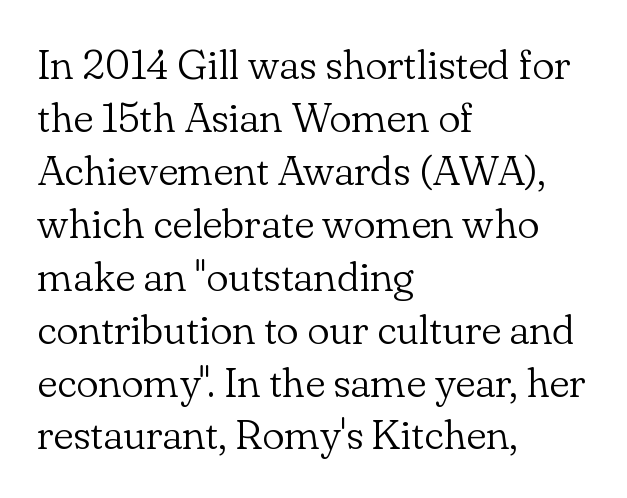
The image shows 42 px light serif type, upright; set left-aligned, normal line spacing (1.26x), normal letter spacing, not underlined; low stroke contrast and a small x-height.
